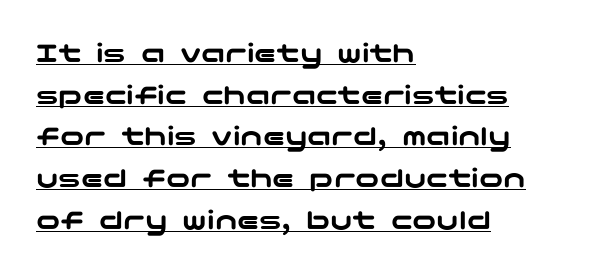
Q: Is the text italic (slanted)? A: No, it is upright.
Q: Is the typeface a serif or a sans-serif typeface? A: Sans-serif.
Q: Is the text underlined? A: Yes.
Q: How is the paragraph aligned? A: Left-aligned.
Q: Is the spacing between letters normal or unusually wide? A: Normal.
Q: Is the spacing between lines tight, normal or loose? A: Normal.
Q: Width (condensed, normal, or wide)? A: Wide.
Q: Stroke contrast? A: Low.
Q: x-height? A: Medium.
